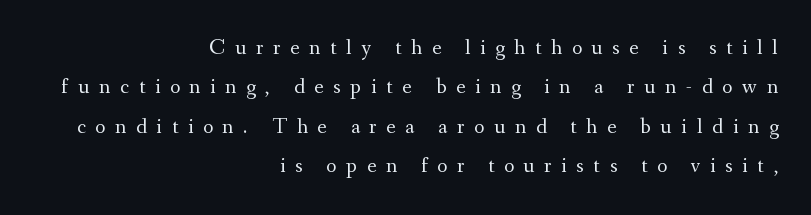
The image shows 22 px text type, upright; set right-aligned, line spacing 1.79x, unusually wide letter spacing (+0.44 em), not underlined.
